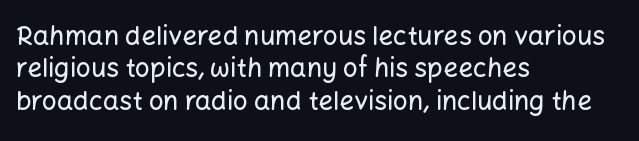
{"italic": "no", "underline": "no", "align": "left", "line_spacing": "normal", "line_spacing_ratio": 1.25, "letter_spacing": "normal", "letter_spacing_em": 0.0, "glyph_px": 26}
